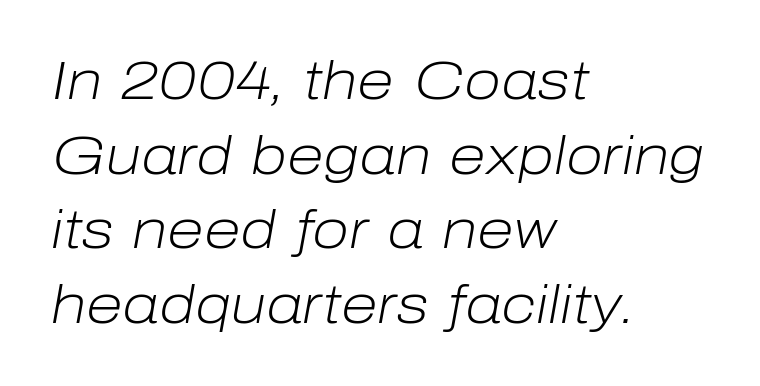
Q: Is the text bold? A: No.
Q: Is the text italic (slanted)? A: Yes, it leans right by about 10 degrees.
Q: Is the text underlined? A: No.
Q: How is the paragraph aligned? A: Left-aligned.
Q: Is the spacing between letters normal or unusually wide? A: Normal.
Q: Is the spacing between lines tight, normal or loose? A: Normal.
Q: Width (condensed, normal, or wide)? A: Normal.
Q: Stroke contrast? A: Low.
Q: x-height? A: Medium.
Q: Monospaced? A: No.
